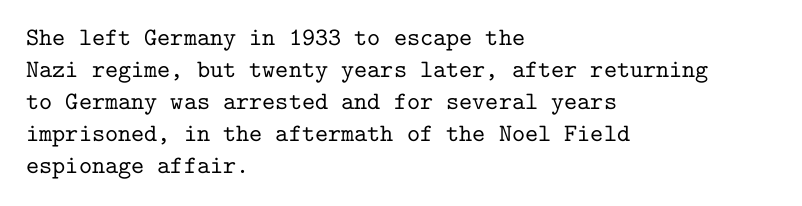
{"italic": "no", "underline": "no", "align": "left", "line_spacing": "normal", "line_spacing_ratio": 1.28, "letter_spacing": "normal", "letter_spacing_em": 0.0, "glyph_px": 25}
